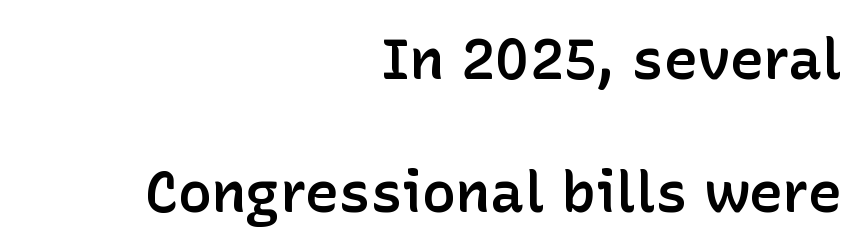
{"serif": "no", "italic": "no", "bold": "semi", "weight": "semibold", "width": "normal", "stroke_contrast": "low", "x_height": "medium", "monospaced": "no", "underline": "no", "align": "right", "line_spacing": "loose", "line_spacing_ratio": 2.34, "letter_spacing": "normal", "letter_spacing_em": 0.0, "glyph_px": 57}
